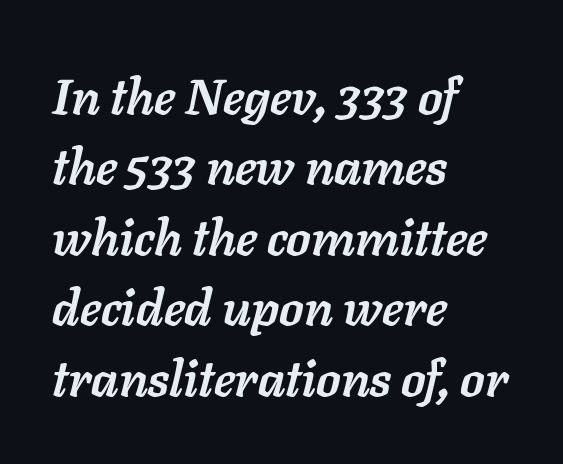
{"italic": "yes", "lean": "right", "slant_degrees": 11, "bold": "yes", "weight": "semibold", "width": "normal", "stroke_contrast": "low", "x_height": "medium", "monospaced": "no", "underline": "no", "align": "left", "line_spacing": "normal", "line_spacing_ratio": 1.41, "letter_spacing": "normal", "letter_spacing_em": 0.0, "glyph_px": 50}
